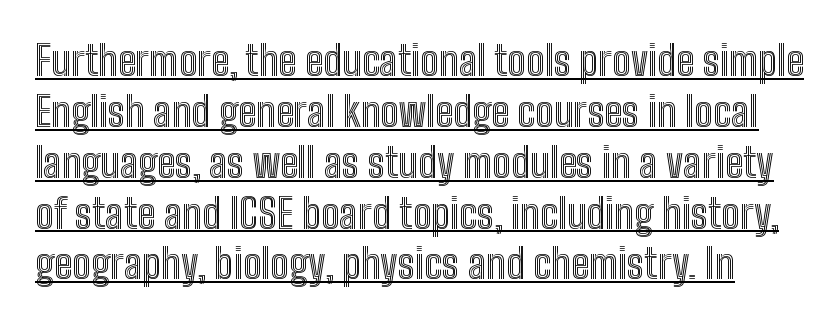
The image shows 41 px condensed type, upright; set line spacing 1.24x, normal letter spacing, underlined; a medium x-height.
